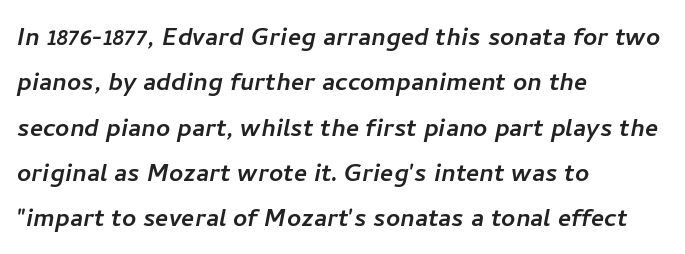
Q: Is the typeface a serif or a sans-serif typeface? A: Sans-serif.
Q: Is the text underlined? A: No.
Q: How is the paragraph aligned? A: Left-aligned.
Q: Is the spacing between letters normal or unusually wide? A: Normal.
Q: Is the spacing between lines tight, normal or loose? A: Normal.
Q: Width (condensed, normal, or wide)? A: Normal.
Q: Stroke contrast? A: Low.
Q: x-height? A: Medium.
Q: Monospaced? A: No.
